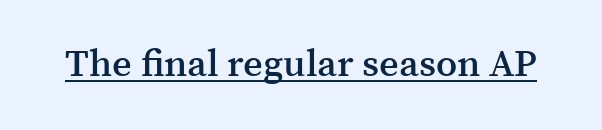
The image shows 38 px semibold serif type, upright; set normal letter spacing, underlined; medium stroke contrast and a medium x-height.
